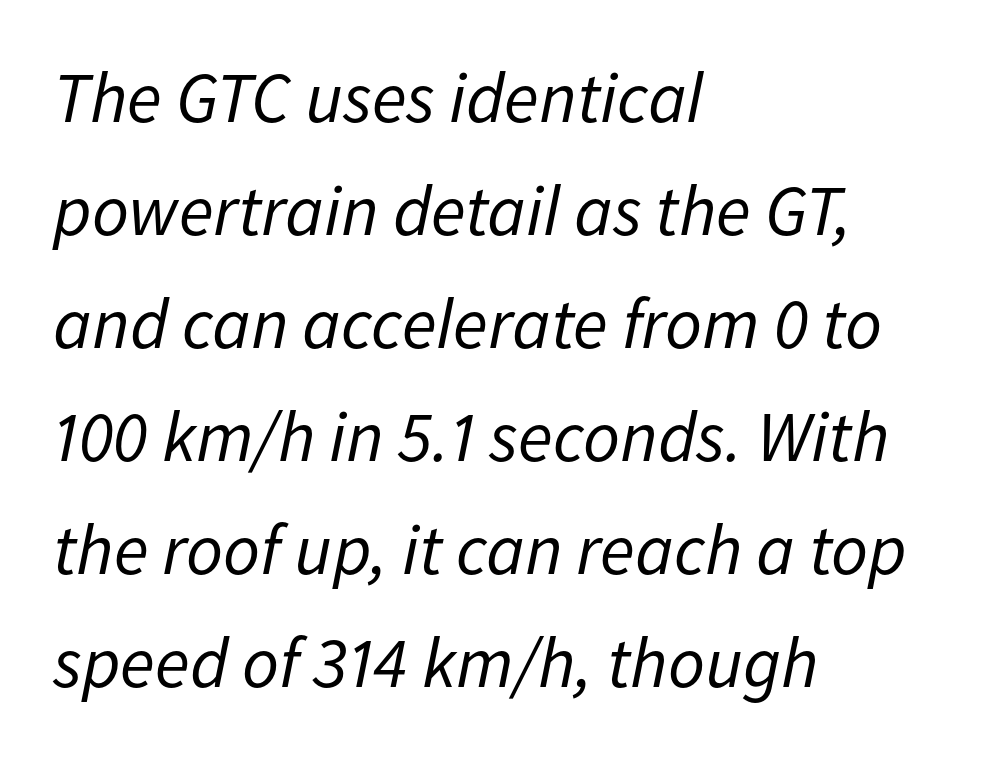
Horizontal bands of white between lines are of average thickness. Plain, unruled lines of type. It's the slanting kind of type. A typesetter would call this proportional, since set widths differ per character. The paragraph shown leans on its left margin. This sample uses plain, unmodified letter spacing.
